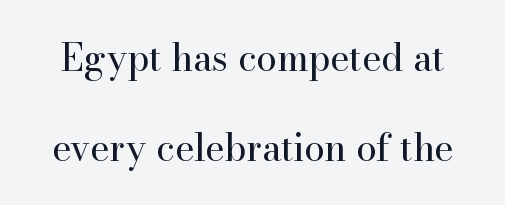
Leading is clearly above the norm, producing a sparse column. This is the regular roman posture of the typeface. The text was rendered using a seriffed face with decorative stroke endings. Character widths vary here, with narrow letters taking less room than wide ones. Letters rest on an invisible, unmarked baseline. No letter is thick-stroked: the sample isn't bold.
